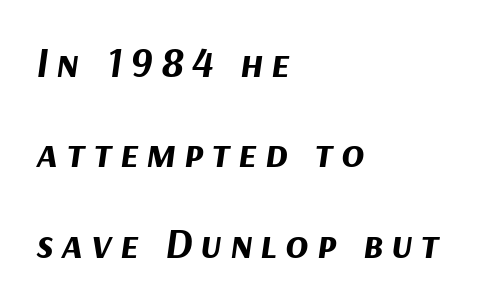
{"italic": "yes", "lean": "right", "slant_degrees": 9, "bold": "yes", "weight": "bold", "width": "normal", "stroke_contrast": "medium", "x_height": "medium", "monospaced": "no", "underline": "no", "align": "left", "line_spacing": "loose", "line_spacing_ratio": 2.15, "glyph_px": 42}
